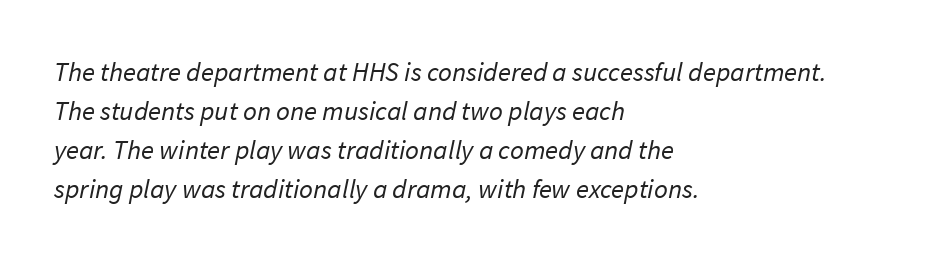
{"bold": "no", "underline": "no", "align": "left", "line_spacing": "normal", "line_spacing_ratio": 1.44, "letter_spacing": "normal", "letter_spacing_em": 0.0, "glyph_px": 27}
